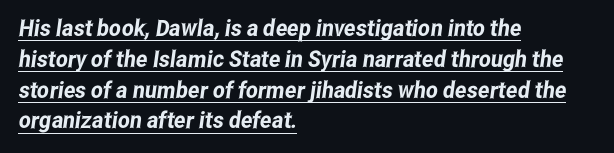
Q: Is the text underlined? A: Yes.
Q: How is the paragraph aligned? A: Left-aligned.
Q: Is the spacing between letters normal or unusually wide? A: Normal.
Q: Is the spacing between lines tight, normal or loose? A: Normal.
